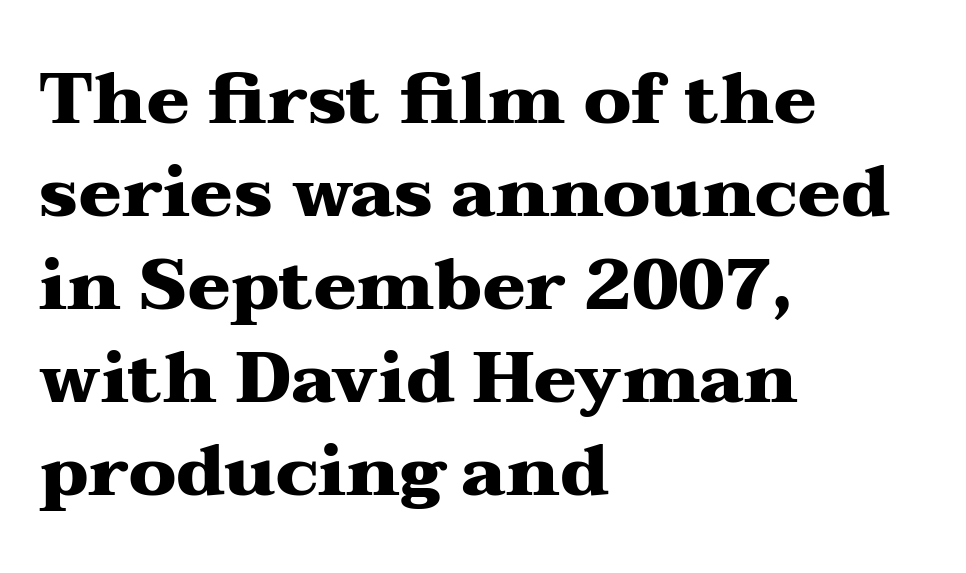
These words are printed bold, with thick strokes throughout. One glance says typical: line gaps are just what's usual. Posture: upright roman. Examine the stroke ends and you'll spot serifs. Do the characters align in a grid? No, the font is proportional.
